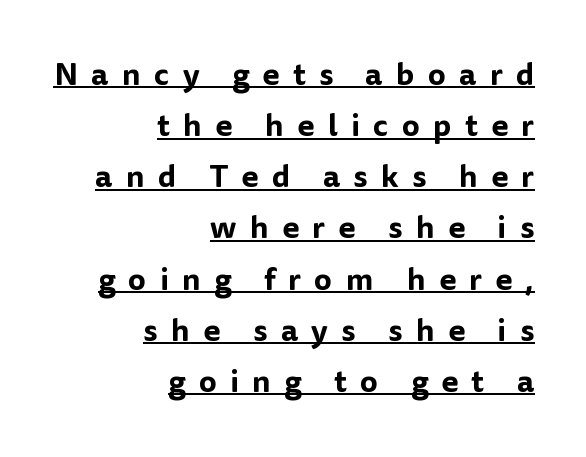
The image shows 31 px sans-serif type, upright; set right-aligned, normal line spacing (1.65x), unusually wide letter spacing (+0.43 em), underlined; low stroke contrast and a medium x-height.
